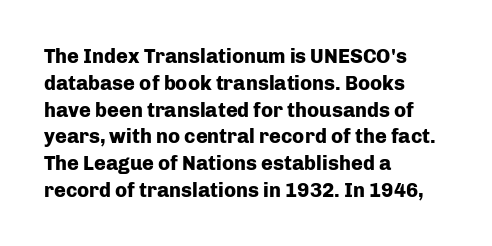
It's the straight-up-and-down kind of type. The letters sit at their default tracking, neither squeezed nor spread. Line starts are locked; line ends wander. This is heavy type, rendered in bold. Baseline-to-baseline distance is the conventional proportion of letter height.
